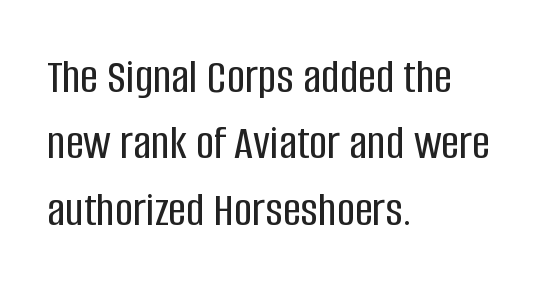
{"serif": "no", "italic": "no", "width": "condensed", "stroke_contrast": "low", "x_height": "large", "monospaced": "no", "underline": "no", "align": "left", "line_spacing": "normal", "line_spacing_ratio": 1.33, "letter_spacing": "normal", "letter_spacing_em": 0.0, "glyph_px": 50}
